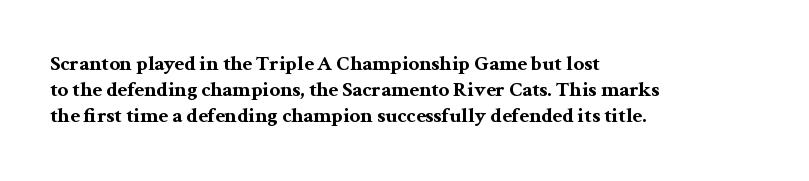
The image shows 21 px bold type, upright; set left-aligned, normal line spacing (1.25x), normal letter spacing, not underlined.
